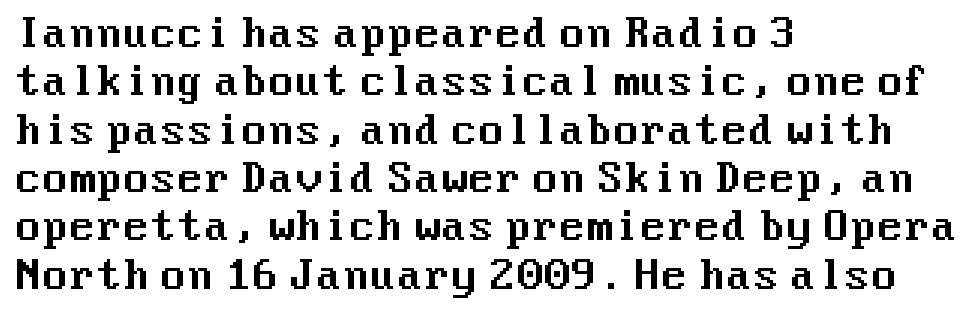
Q: Is the text italic (slanted)? A: No, it is upright.
Q: Is the typeface a serif or a sans-serif typeface? A: Sans-serif.
Q: Is the text underlined? A: No.
Q: How is the paragraph aligned? A: Left-aligned.
Q: Is the spacing between letters normal or unusually wide? A: Normal.
Q: Width (condensed, normal, or wide)? A: Normal.
Q: Stroke contrast? A: Medium.
Q: x-height? A: Medium.
